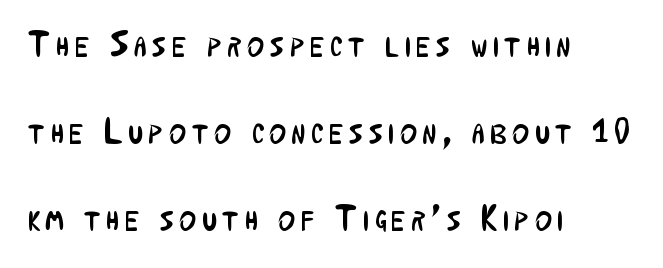
{"serif": "no", "italic": "no", "bold": "no", "weight": "regular", "width": "condensed", "stroke_contrast": "low", "x_height": "medium", "monospaced": "no", "underline": "no", "align": "left", "line_spacing": "loose", "line_spacing_ratio": 2.42, "glyph_px": 36}
